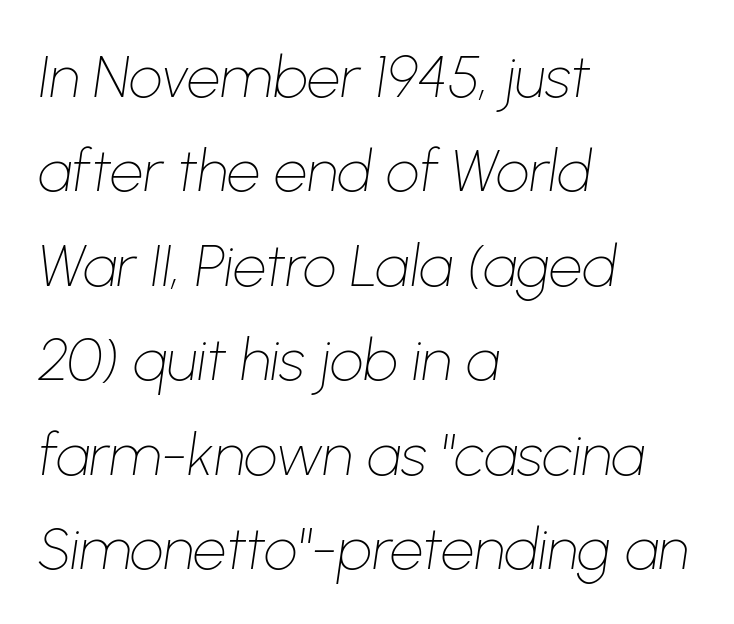
{"italic": "yes", "lean": "right", "slant_degrees": 8, "bold": "no", "weight": "thin", "width": "normal", "stroke_contrast": "low", "x_height": "medium", "monospaced": "no", "underline": "no", "align": "left", "line_spacing": "normal", "line_spacing_ratio": 1.6, "letter_spacing": "normal", "letter_spacing_em": 0.0, "glyph_px": 59}
